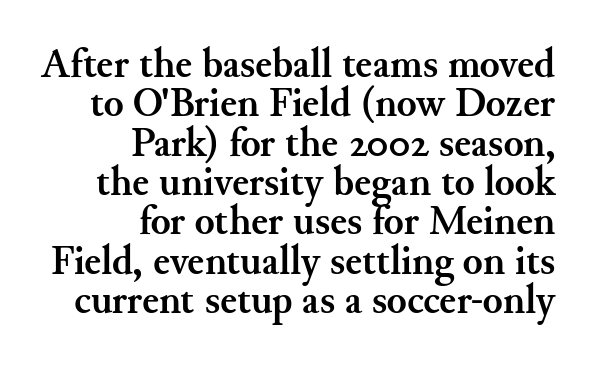
Notice how descenders almost collide with the ascenders below — that's tight leading. Only glyphs here, with clear space below each row. Rendered with straight, roman letterforms. Old-style or modern, the face here clearly has serifs.
